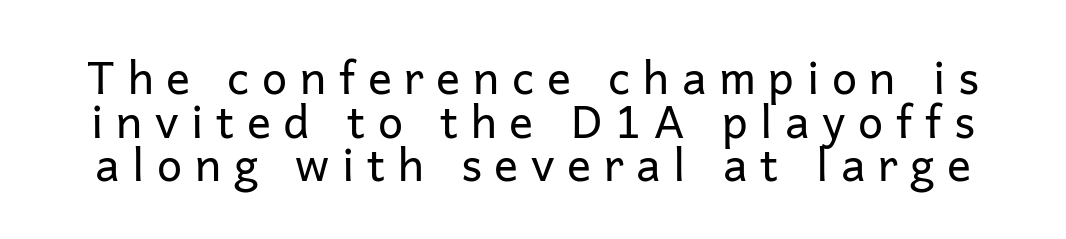
Style check: upright. There is plenty of visible air inserted between adjacent glyphs. Character widths vary here, with narrow letters taking less room than wide ones. Check the space under the baseline: it is left empty.
